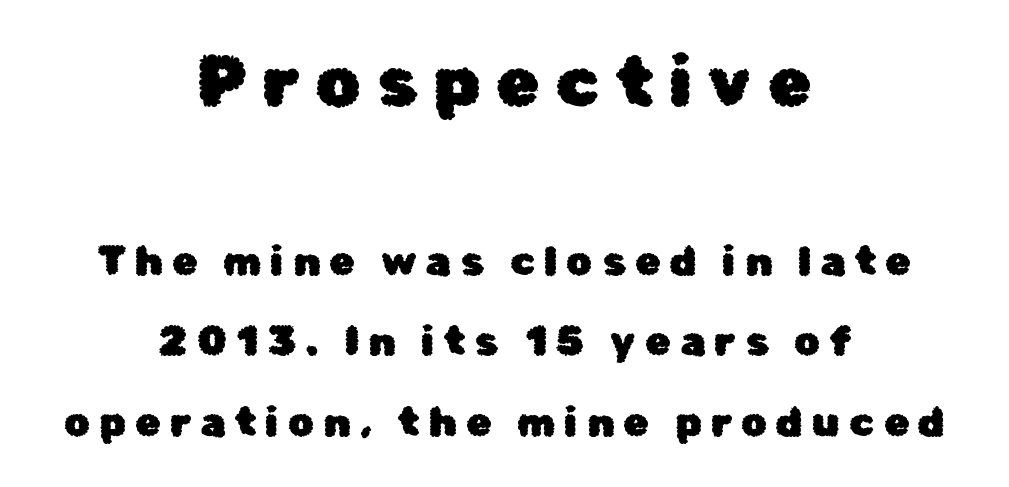
The image shows 71 px sans-serif type, upright; set centered, loose line spacing (1.97x), unusually wide letter spacing (+0.22 em), not underlined; the first (top) block is 1.73x larger; low stroke contrast and a medium x-height.
